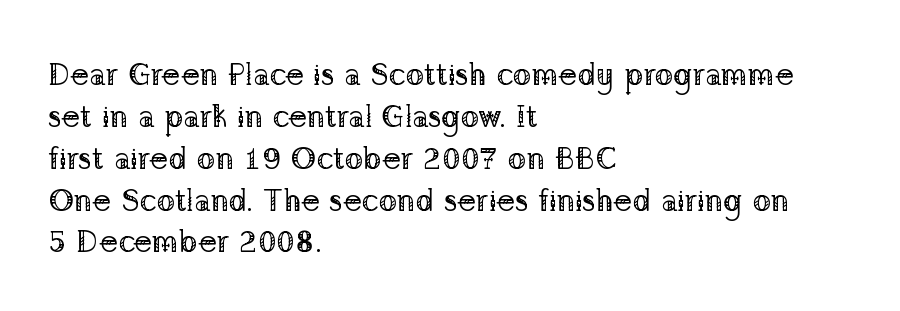
The image shows 31 px regular-weight serif type, upright; set left-aligned, normal line spacing (1.35x), normal letter spacing, not underlined; low stroke contrast and a medium x-height.
